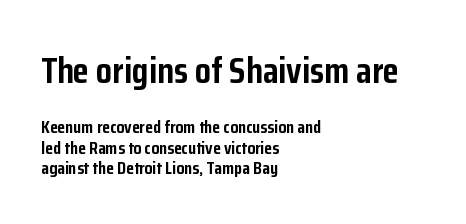
The image shows 37 px semibold, condensed sans-serif type, upright; set left-aligned, tight line spacing (1.13x), normal letter spacing, not underlined; the first (top) block is 2.06x larger; low stroke contrast and a medium x-height.
